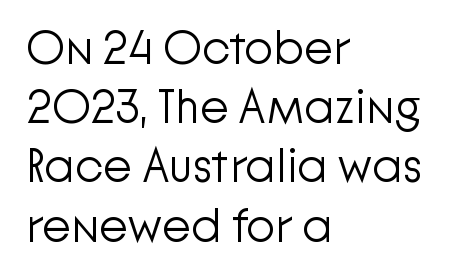
The image shows 47 px light sans-serif type, upright; set left-aligned, normal line spacing (1.26x), normal letter spacing, not underlined; low stroke contrast and a medium x-height.
